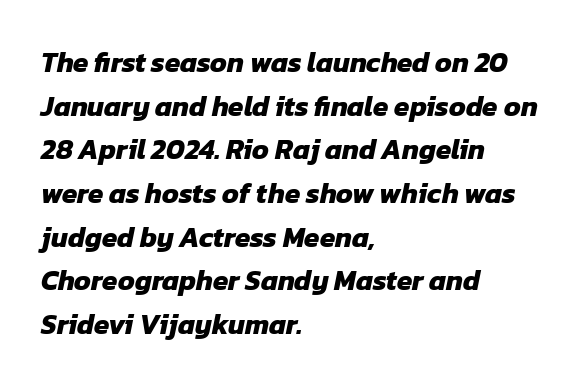
Q: Is the text bold? A: Yes.
Q: Is the typeface a serif or a sans-serif typeface? A: Sans-serif.
Q: Is the text underlined? A: No.
Q: How is the paragraph aligned? A: Left-aligned.
Q: Is the spacing between letters normal or unusually wide? A: Normal.
Q: Is the spacing between lines tight, normal or loose? A: Normal.
Q: Width (condensed, normal, or wide)? A: Normal.
Q: Stroke contrast? A: Low.
Q: x-height? A: Medium.
Q: Monospaced? A: No.
